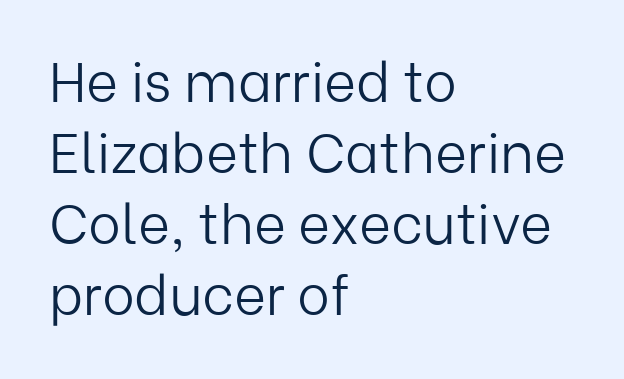
This is the regular roman posture of the typeface. The lines sit at an ordinary, default distance from one another. Quick note: underline off. The face used here is a sans, in the tradition of grotesques and geometrics. The passage shown is not bold in any degree. The passage shown is typed in a proportional face where columns would drift.
